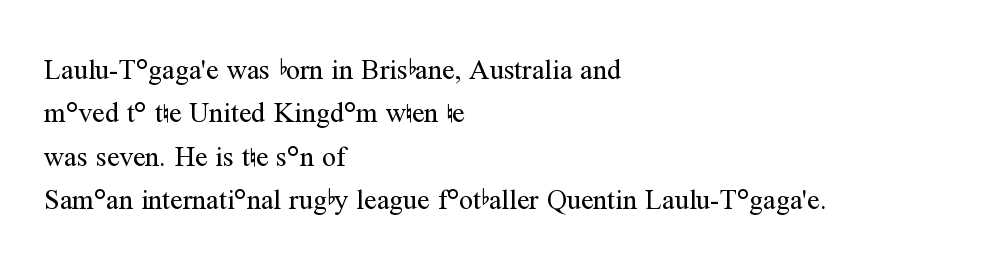
Q: Is the text bold? A: No.
Q: Is the text italic (slanted)? A: No, it is upright.
Q: Is the typeface a serif or a sans-serif typeface? A: Serif.
Q: Is the text underlined? A: No.
Q: How is the paragraph aligned? A: Left-aligned.
Q: Is the spacing between letters normal or unusually wide? A: Normal.
Q: Is the spacing between lines tight, normal or loose? A: Normal.
Q: Width (condensed, normal, or wide)? A: Normal.
Q: Stroke contrast? A: Medium.
Q: x-height? A: Medium.
Q: Monospaced? A: No.
